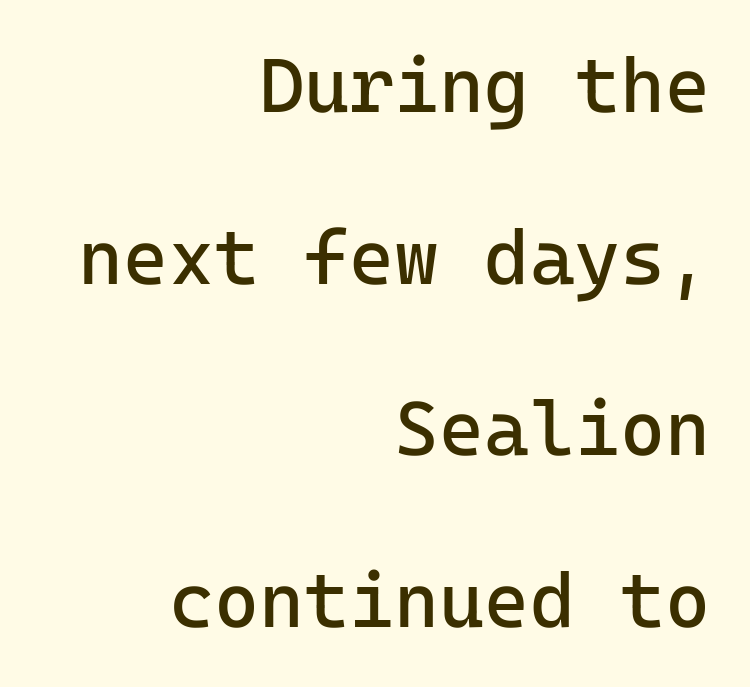
The image shows 77 px regular-weight sans-serif type, upright, monospaced; set right-aligned, loose line spacing (2.23x), normal letter spacing, not underlined; low stroke contrast and a medium x-height.
